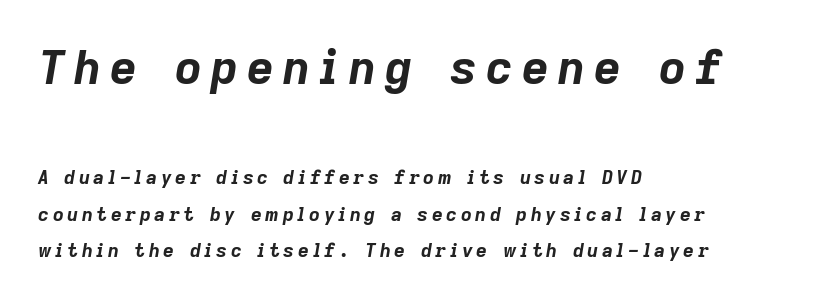
Q: Is the text bold? A: Yes.
Q: Is the text italic (slanted)? A: Yes, it leans right by about 9 degrees.
Q: Is the text underlined? A: No.
Q: How is the paragraph aligned? A: Left-aligned.
Q: Is the spacing between lines tight, normal or loose? A: Loose.
Q: Which block of text is set in a larger size, the first (top) or the second (bottom)? A: The first (top) one.
Q: Width (condensed, normal, or wide)? A: Normal.
Q: Stroke contrast? A: Low.
Q: x-height? A: Medium.
Q: Monospaced? A: No.
